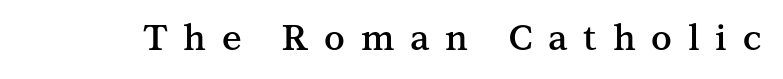
{"serif": "yes", "italic": "no", "bold": "semi", "weight": "semibold", "width": "normal", "stroke_contrast": "medium", "x_height": "medium", "monospaced": "no", "underline": "no", "letter_spacing": "wide", "letter_spacing_em": 0.45, "glyph_px": 35}
